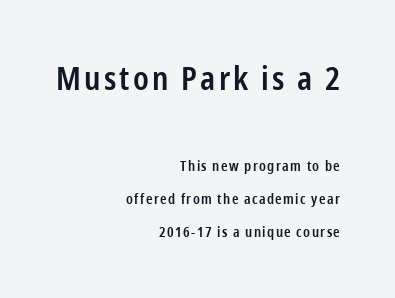
Is this a fixed-width face? No — the glyphs have proportional, varying widths. The passage shown stacks its lines with a broad gap. The letters are semibold — heavier than regular but short of a full bold. Every character sits straight up, as roman type does. Every row of glyphs terminates at an identical x-position on the right.
